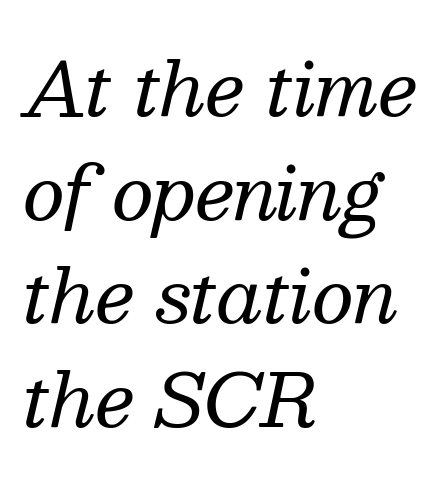
Q: Is the text bold? A: No.
Q: Is the text italic (slanted)? A: Yes, it leans right by about 13 degrees.
Q: Is the typeface a serif or a sans-serif typeface? A: Serif.
Q: Is the text underlined? A: No.
Q: How is the paragraph aligned? A: Left-aligned.
Q: Is the spacing between letters normal or unusually wide? A: Normal.
Q: Is the spacing between lines tight, normal or loose? A: Normal.
Q: Width (condensed, normal, or wide)? A: Normal.
Q: Stroke contrast? A: Medium.
Q: x-height? A: Medium.
Q: Monospaced? A: No.
